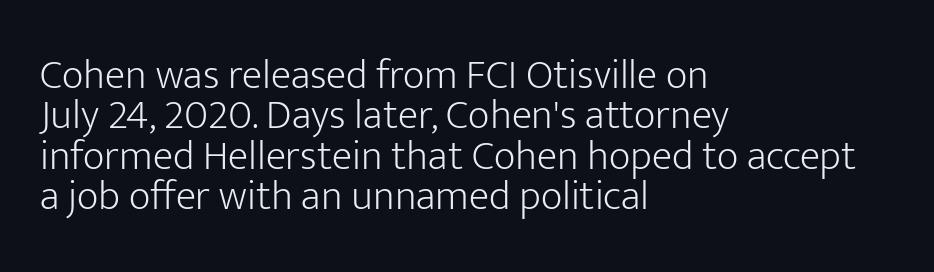
{"serif": "no", "italic": "no", "bold": "no", "weight": "light", "width": "normal", "stroke_contrast": "low", "x_height": "medium", "monospaced": "no", "underline": "no", "align": "left", "line_spacing": "tight", "line_spacing_ratio": 0.96, "letter_spacing": "normal", "letter_spacing_em": 0.0, "glyph_px": 42}
